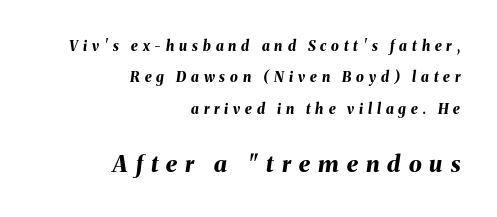
{"italic": "yes", "lean": "right", "slant_degrees": 8, "bold": "yes", "underline": "no", "align": "right", "line_spacing": "loose", "line_spacing_ratio": 2.24, "letter_spacing": "wide", "letter_spacing_em": 0.35, "larger_block": "second", "size_ratio": 1.64, "glyph_px": 23}
